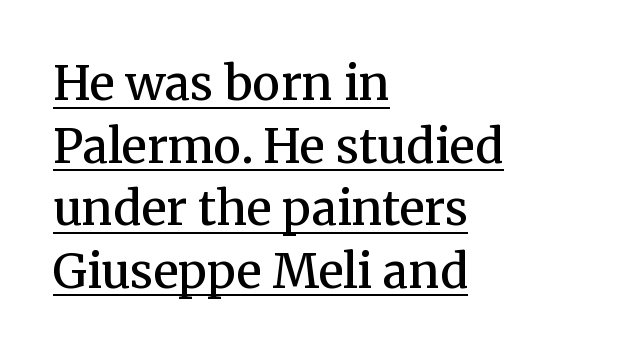
{"serif": "yes", "italic": "no", "bold": "semi", "weight": "semibold", "width": "normal", "stroke_contrast": "medium", "x_height": "medium", "monospaced": "no", "underline": "yes", "align": "left", "line_spacing": "normal", "line_spacing_ratio": 1.33, "letter_spacing": "normal", "letter_spacing_em": 0.0, "glyph_px": 47}
